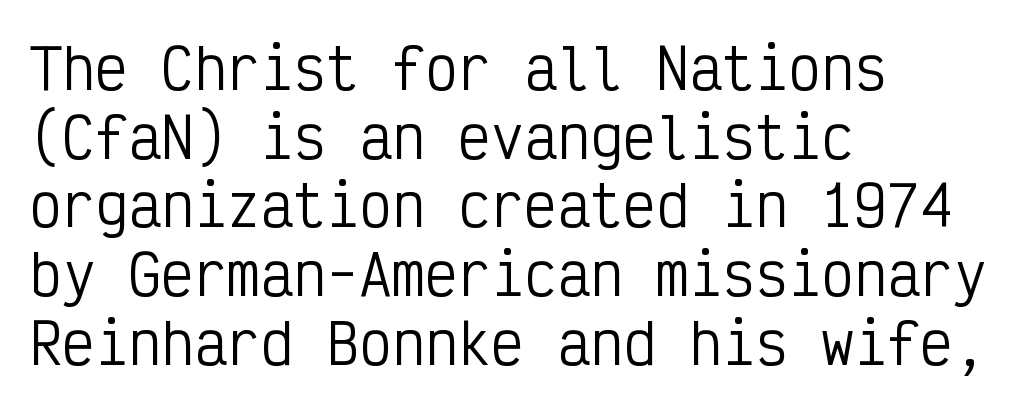
{"serif": "no", "italic": "no", "bold": "no", "weight": "regular", "width": "condensed", "stroke_contrast": "low", "x_height": "medium", "monospaced": "yes", "underline": "no", "align": "left", "line_spacing": "normal", "line_spacing_ratio": 1.25, "letter_spacing": "normal", "letter_spacing_em": 0.0, "glyph_px": 55}
